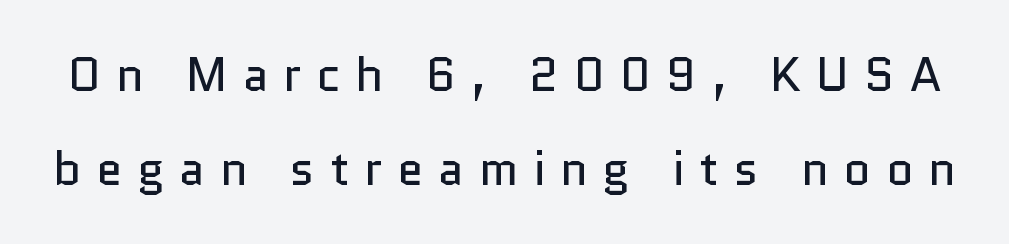
The image shows 47 px regular-weight sans-serif type, upright; set loose line spacing (1.99x), unusually wide letter spacing (+0.32 em), not underlined; low stroke contrast and a medium x-height.
